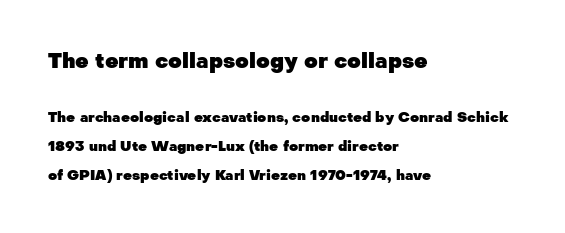
The image shows 21 px bold type, upright; set left-aligned, loose line spacing (2.07x), normal letter spacing, not underlined; the first (top) block is 1.5x larger.
